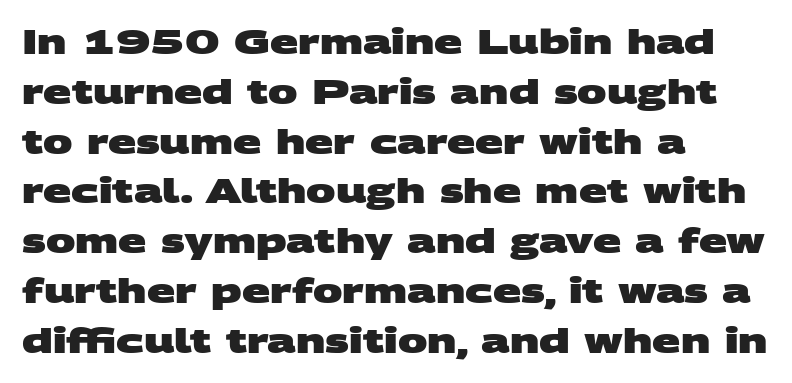
Nope, no serifs anywhere on these letters. Typeset ragged right — the left edge is the straight one. Compared with typical body copy, the letter spacing here is the same. Looks like regular typesetting: each glyph gets only the width it needs. You'd pick this weight for a headline — it's a proper bold.
